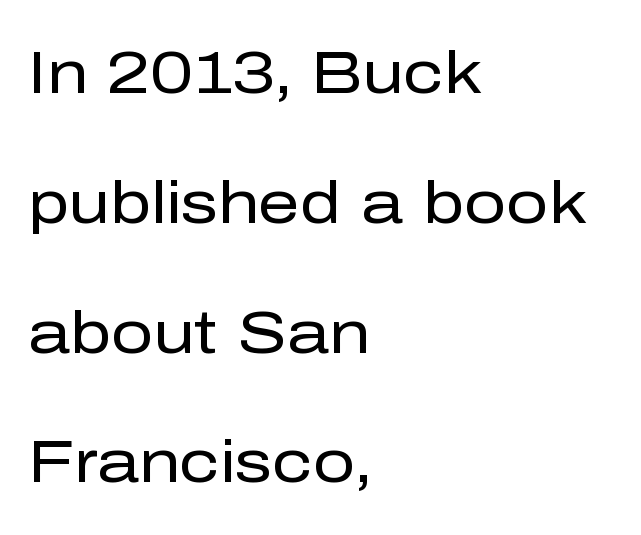
All the whitespace from short lines collects on the right. A sans-serif font was chosen for this passage. Weight: in the light-to-regular range. The horizontal fit of the characters is conventional and even. It's the straight-up-and-down kind of type. Notice the wide empty band between every row — that's loose leading.
